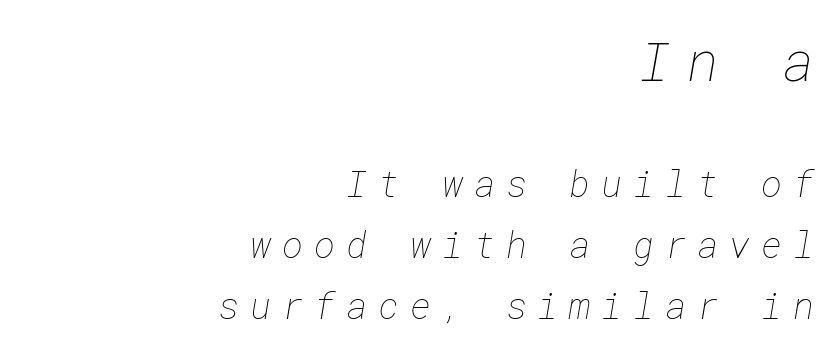
The image shows 54 px thin type; set right-aligned, normal line spacing (1.7x), unusually wide letter spacing (+0.3 em), not underlined; the first (top) block is 1.5x larger; low stroke contrast and a medium x-height.
